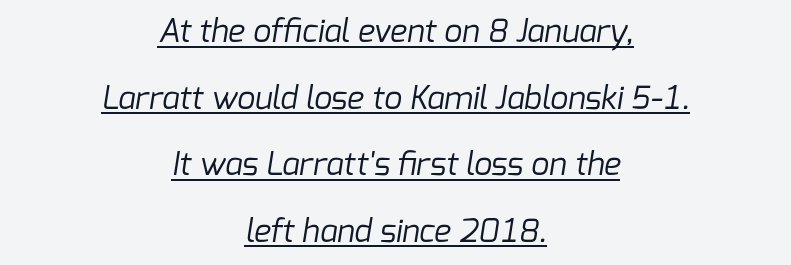
Q: Is the text bold? A: No.
Q: Is the typeface a serif or a sans-serif typeface? A: Sans-serif.
Q: Is the text underlined? A: Yes.
Q: How is the paragraph aligned? A: Centered.
Q: Is the spacing between letters normal or unusually wide? A: Normal.
Q: Is the spacing between lines tight, normal or loose? A: Loose.
Q: Width (condensed, normal, or wide)? A: Normal.
Q: Stroke contrast? A: Low.
Q: x-height? A: Medium.
Q: Monospaced? A: No.
